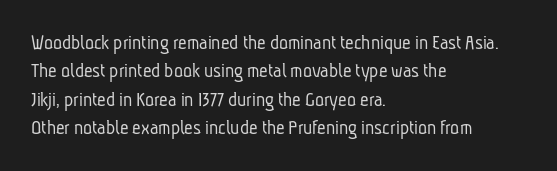
The image shows 21 px text type; set left-aligned, normal line spacing (1.35x), normal letter spacing, not underlined.
